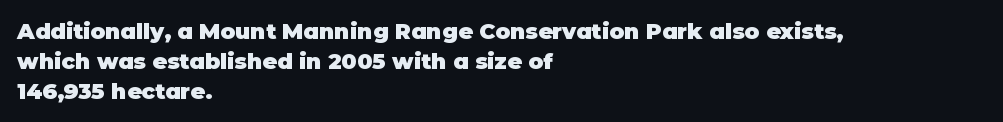
{"italic": "no", "bold": "yes", "underline": "no", "align": "left", "line_spacing": "normal", "line_spacing_ratio": 1.36, "letter_spacing": "normal", "letter_spacing_em": 0.0, "glyph_px": 22}
